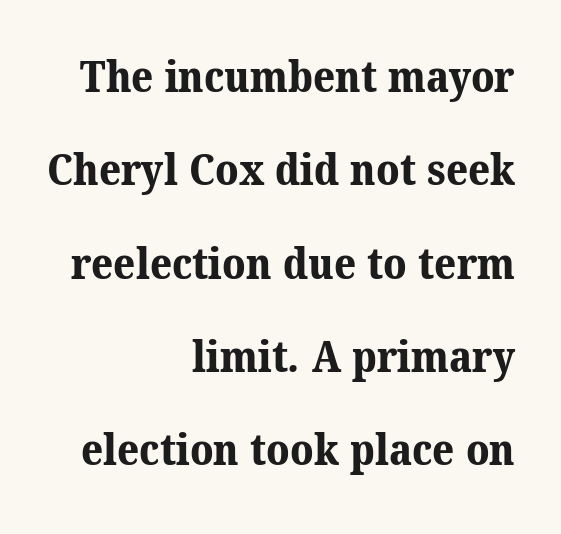
The image shows 43 px bold serif type; set right-aligned, loose line spacing (2.17x), normal letter spacing, not underlined; medium stroke contrast and a medium x-height.
